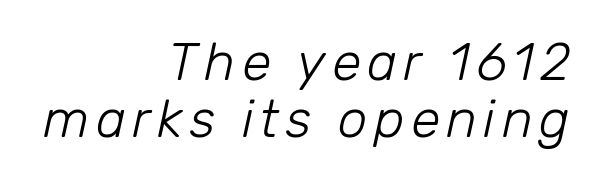
The image shows 53 px light type, italic (leaning right); set right-aligned, tight line spacing (1.07x), not underlined; low stroke contrast and a medium x-height.
